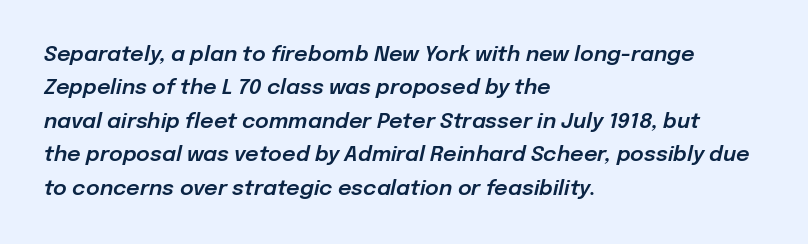
Q: Is the text italic (slanted)? A: Yes, it leans right by about 12 degrees.
Q: Is the text underlined? A: No.
Q: How is the paragraph aligned? A: Left-aligned.
Q: Is the spacing between letters normal or unusually wide? A: Normal.
Q: Is the spacing between lines tight, normal or loose? A: Normal.
